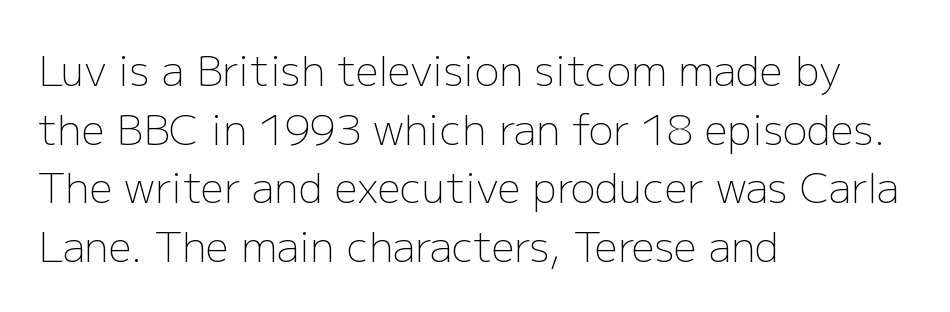
When letters stand straight like this, we call the style roman or upright. A quiet, ordinary-to-light weight characterises the typeface. The designer went with a sans here, leaving each stem footless. How are the letters spaced? Ordinarily, with no added tracking. What's the leading like? Ordinary, nothing unusual.
